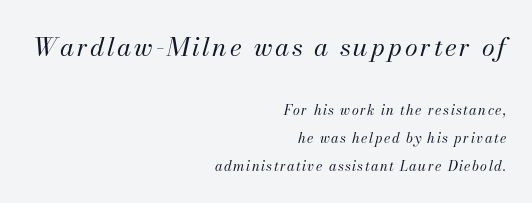
The image shows 26 px text type, italic (leaning right); set right-aligned, loose line spacing (2.0x), not underlined; the first (top) block is 1.86x larger.
